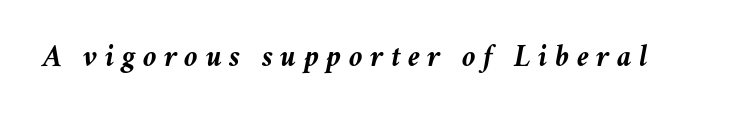
{"italic": "yes", "lean": "right", "slant_degrees": 11, "bold": "yes", "weight": "semibold", "width": "normal", "stroke_contrast": "medium", "x_height": "medium", "monospaced": "no", "underline": "no", "letter_spacing": "wide", "letter_spacing_em": 0.24, "glyph_px": 31}
